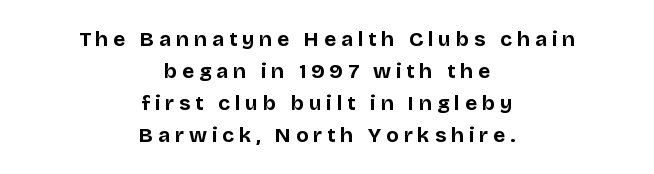
Q: Is the text bold? A: Yes.
Q: Is the text italic (slanted)? A: No, it is upright.
Q: Is the text underlined? A: No.
Q: How is the paragraph aligned? A: Centered.
Q: Is the spacing between letters normal or unusually wide? A: Unusually wide.
Q: Is the spacing between lines tight, normal or loose? A: Normal.
